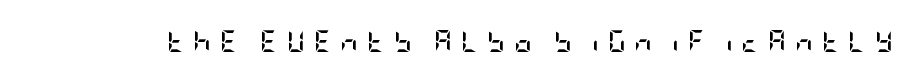
The image shows 22 px bold type, upright; set unusually wide letter spacing (+0.4 em), not underlined.
